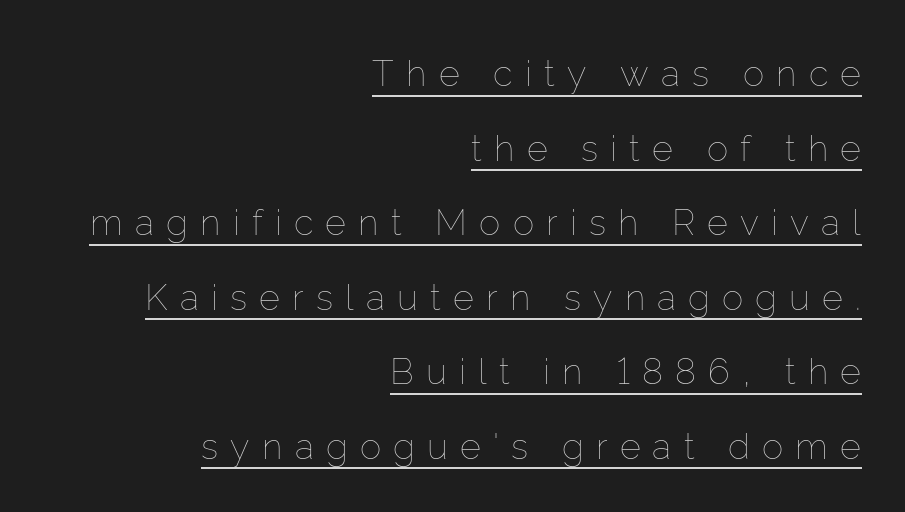
Q: Is the text bold? A: No.
Q: Is the text italic (slanted)? A: No, it is upright.
Q: Is the text underlined? A: Yes.
Q: How is the paragraph aligned? A: Right-aligned.
Q: Is the spacing between letters normal or unusually wide? A: Unusually wide.
Q: Is the spacing between lines tight, normal or loose? A: Loose.
Q: Width (condensed, normal, or wide)? A: Normal.
Q: Stroke contrast? A: Low.
Q: x-height? A: Medium.
Q: Monospaced? A: No.
